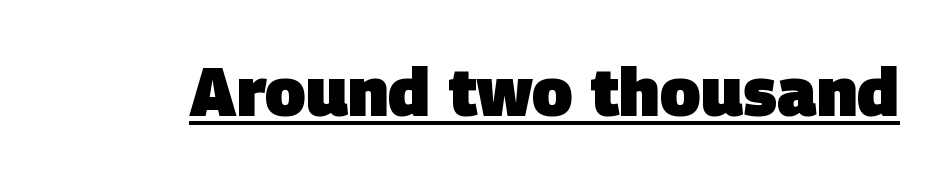
The image shows 67 px heavy sans-serif type; set normal letter spacing, underlined; low stroke contrast and a large x-height.
